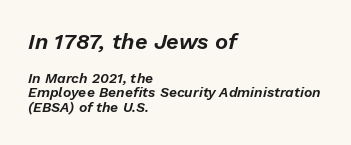
Every character sits at an angle, as italics do. Honestly, there is no underline to notice here at all. Visually the block forms a straight wall on the left and a jagged coastline on the right. These lines huddle together more closely than default settings would place them.
